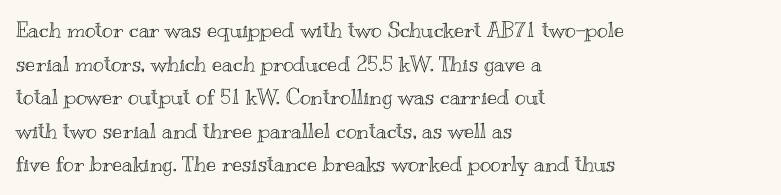
{"italic": "no", "underline": "no", "align": "left", "line_spacing": "normal", "line_spacing_ratio": 1.6, "letter_spacing": "normal", "letter_spacing_em": 0.0, "glyph_px": 21}
